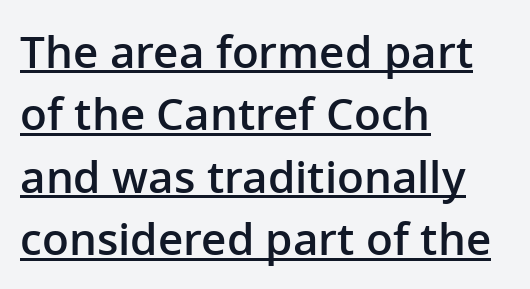
The image shows 44 px semibold sans-serif type, upright; set left-aligned, normal line spacing (1.42x), normal letter spacing, underlined; low stroke contrast and a medium x-height.
